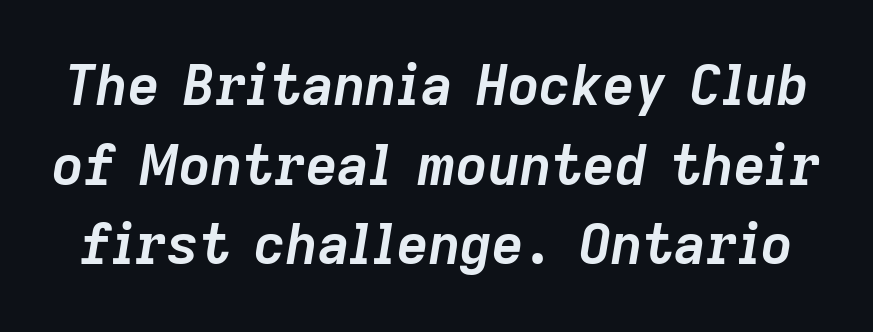
The image shows 55 px semibold type, italic (leaning right); set normal line spacing (1.45x), normal letter spacing, not underlined; low stroke contrast and a medium x-height.
